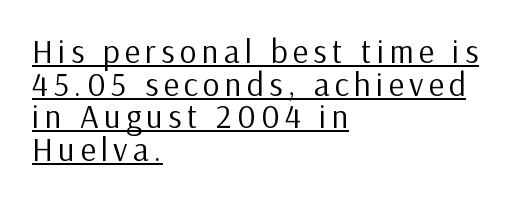
Nope, no serifs anywhere on these letters. The passage shown stacks its lines with hardly any gap. Underline: present. The weight tops out at a normal text grade. This is roman type, the default non-slanted kind. Character widths vary here, with narrow letters taking less room than wide ones.
